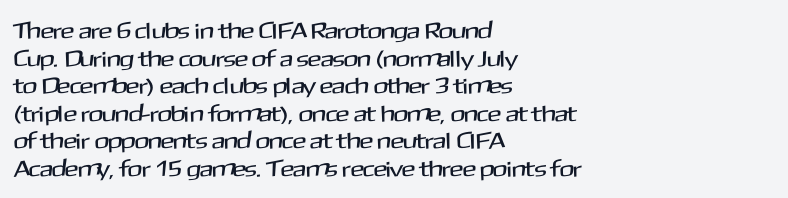
The line texture is even and compact thanks to regular tracking. These lines stack with their left ends in a neat column. The lettering stays uniformly vertical, giving the passage a roman look. Check the space under the baseline: it is left empty.
